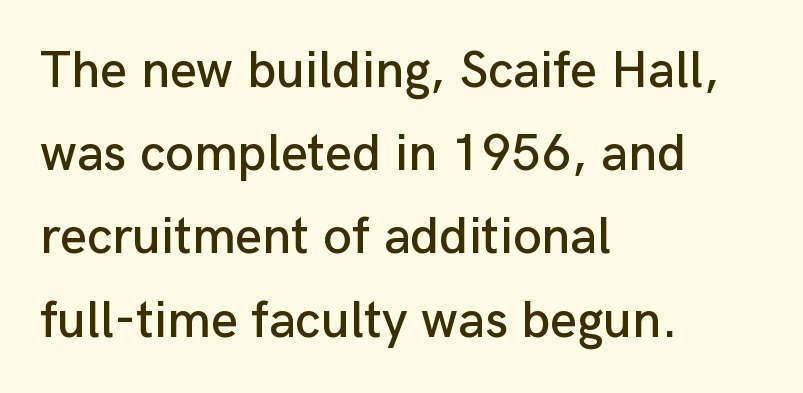
The image shows 52 px sans-serif type, upright; set left-aligned, normal line spacing (1.6x), normal letter spacing, not underlined; low stroke contrast and a medium x-height.
